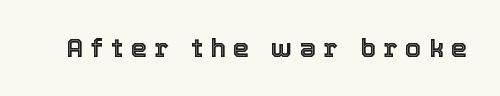
Q: Is the text italic (slanted)? A: No, it is upright.
Q: Is the text underlined? A: No.
Q: Is the spacing between letters normal or unusually wide? A: Unusually wide.
